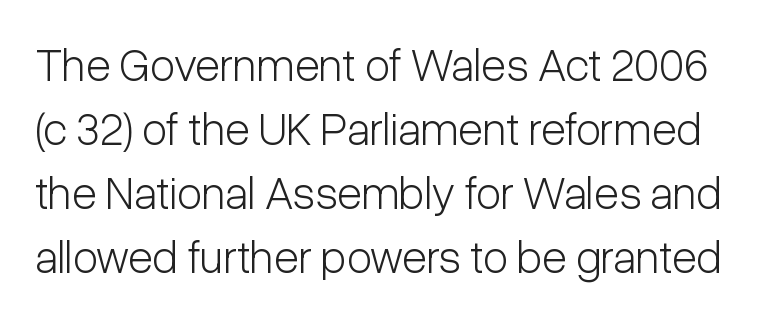
The rendering uses natural spacing where letterforms have individual widths. The line texture is even and compact thanks to regular tracking. Does the type have serifs? No, each stem ends abruptly. The specimen omits any rule beneath the text block's lines.
